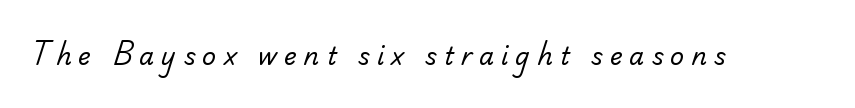
The image shows 24 px text type; set unusually wide letter spacing (+0.3 em), not underlined.
